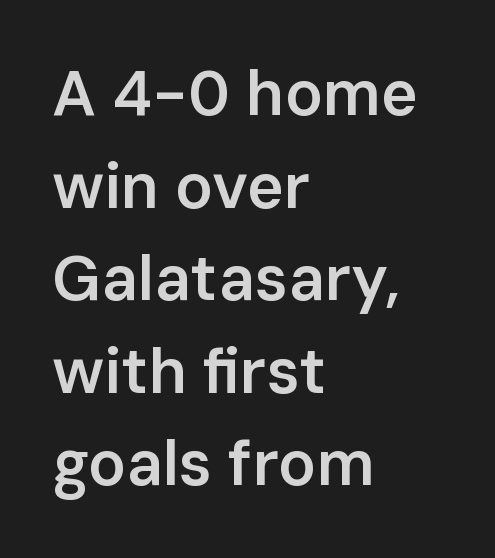
Q: Is the text bold? A: Semi-bold.
Q: Is the text italic (slanted)? A: No, it is upright.
Q: Is the typeface a serif or a sans-serif typeface? A: Sans-serif.
Q: Is the text underlined? A: No.
Q: How is the paragraph aligned? A: Left-aligned.
Q: Is the spacing between letters normal or unusually wide? A: Normal.
Q: Is the spacing between lines tight, normal or loose? A: Normal.
Q: Width (condensed, normal, or wide)? A: Normal.
Q: Stroke contrast? A: Low.
Q: x-height? A: Medium.
Q: Monospaced? A: No.
